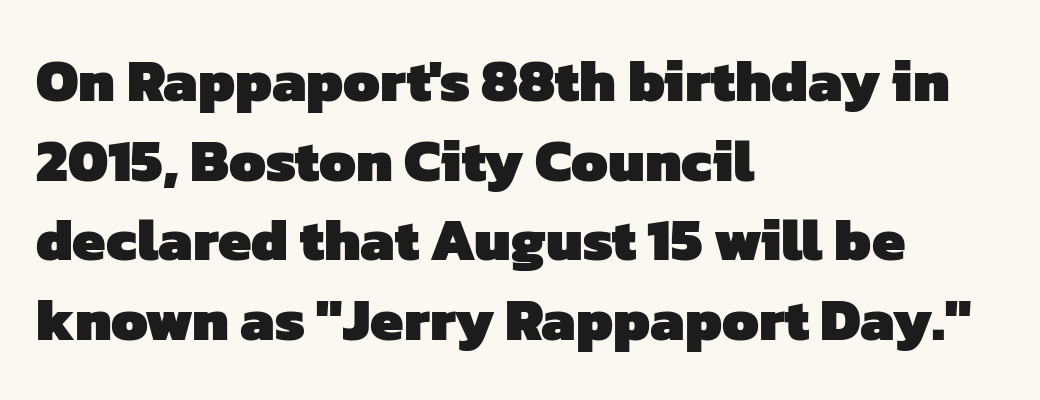
{"serif": "no", "bold": "yes", "weight": "heavy", "width": "normal", "stroke_contrast": "low", "x_height": "medium", "monospaced": "no", "underline": "no", "align": "left", "line_spacing": "normal", "line_spacing_ratio": 1.35, "letter_spacing": "normal", "letter_spacing_em": 0.0, "glyph_px": 59}
